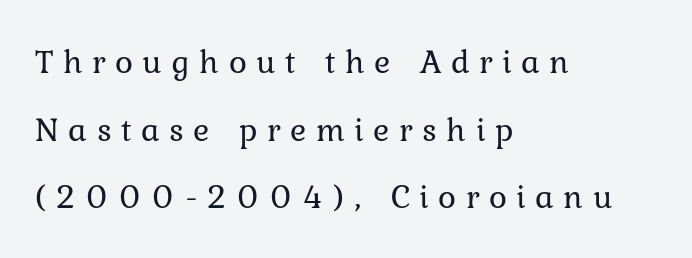
The face used here is rendered with a markedly widened letterfit. Quick note: underline off. Vertical stems look standard width or narrower in stroke. These lines are rendered in a variable-pitch font.
